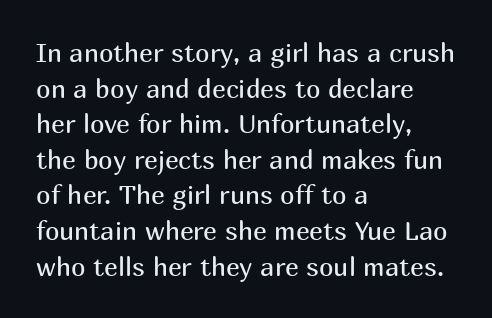
The image shows 26 px text type, upright; set left-aligned, normal line spacing (1.37x), normal letter spacing, not underlined.
